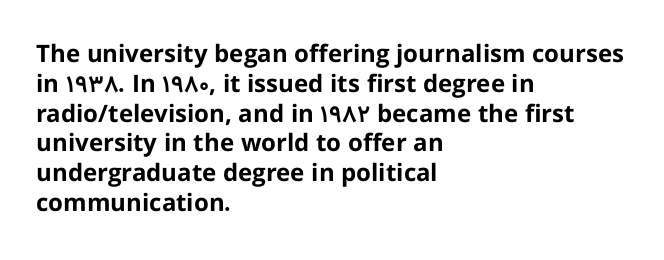
The image shows 24 px bold type, upright; set left-aligned, line spacing 1.24x, normal letter spacing, not underlined.
